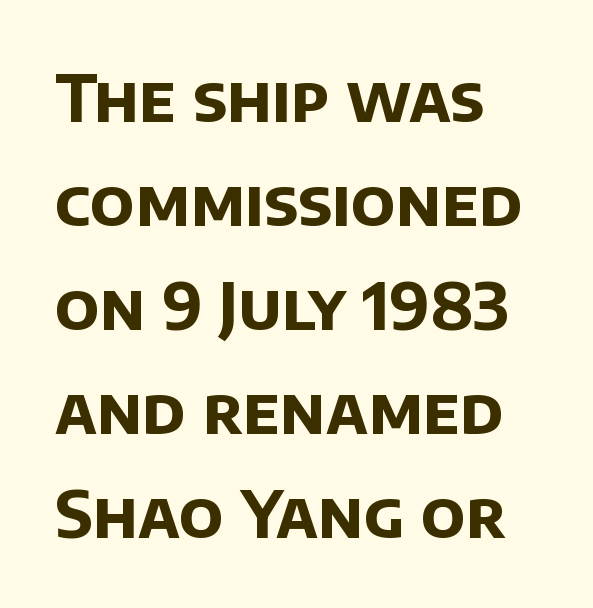
Q: Is the text bold? A: Yes.
Q: Is the typeface a serif or a sans-serif typeface? A: Sans-serif.
Q: Is the text underlined? A: No.
Q: How is the paragraph aligned? A: Left-aligned.
Q: Is the spacing between letters normal or unusually wide? A: Normal.
Q: Is the spacing between lines tight, normal or loose? A: Normal.
Q: Width (condensed, normal, or wide)? A: Normal.
Q: Stroke contrast? A: Low.
Q: x-height? A: Large.
Q: Monospaced? A: No.
